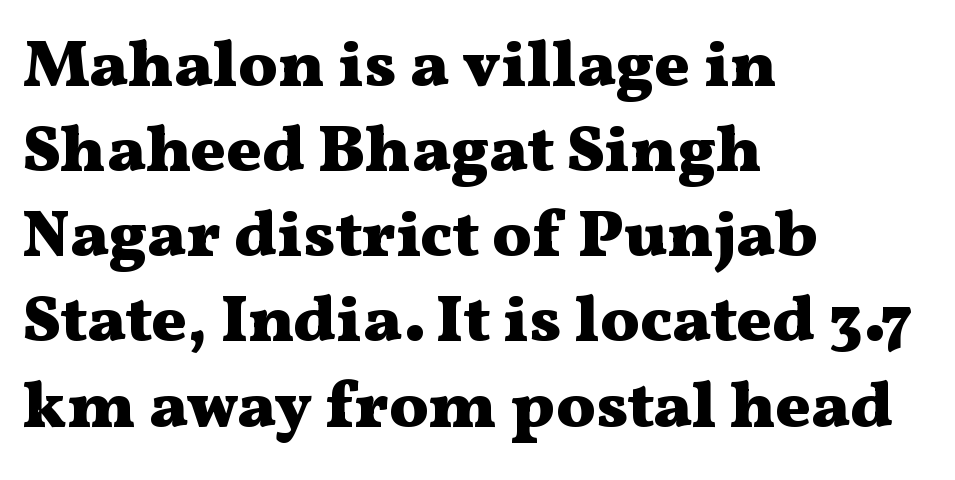
{"serif": "yes", "italic": "no", "bold": "yes", "weight": "heavy", "width": "wide", "stroke_contrast": "medium", "x_height": "medium", "monospaced": "no", "underline": "no", "align": "left", "line_spacing": "normal", "line_spacing_ratio": 1.29, "letter_spacing": "normal", "letter_spacing_em": 0.0, "glyph_px": 66}
